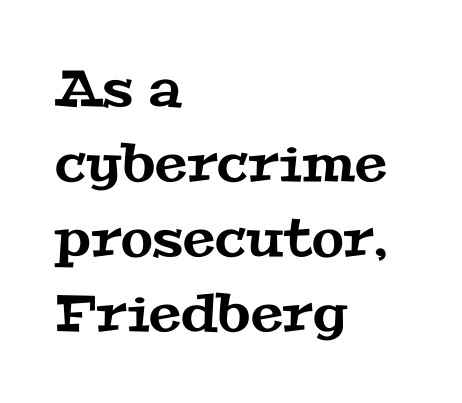
The image shows 52 px wide serif type; set left-aligned, normal line spacing (1.44x), normal letter spacing, not underlined; medium stroke contrast and a medium x-height.
